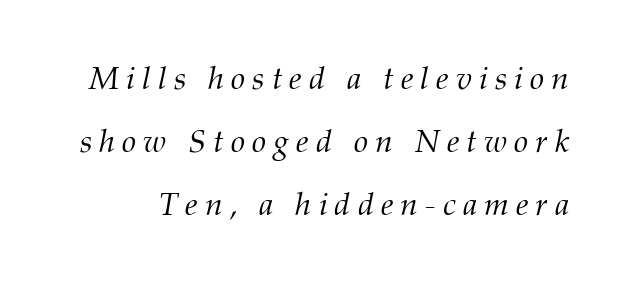
The typography opts for an oblique posture over an upright one. Serif or sans? Serif — the stroke terminals have little feet. The rendering inserts visible extra space after every character. These lines are rendered in a variable-pitch font. Weight class: somewhere from thin through regular.
